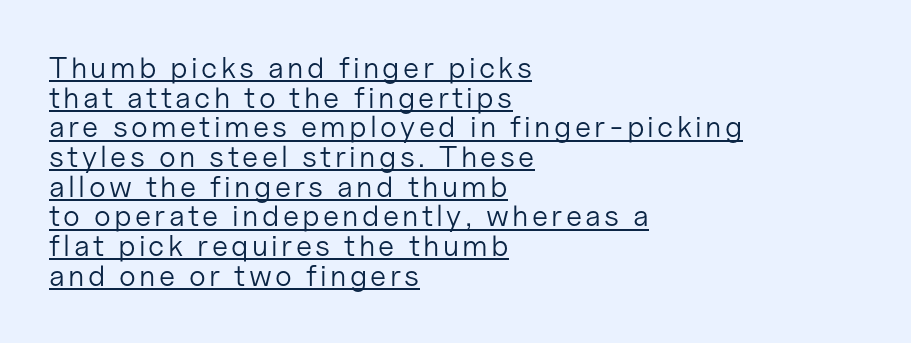
Q: Is the text bold? A: No.
Q: Is the text italic (slanted)? A: No, it is upright.
Q: Is the typeface a serif or a sans-serif typeface? A: Sans-serif.
Q: Is the text underlined? A: Yes.
Q: How is the paragraph aligned? A: Left-aligned.
Q: Is the spacing between lines tight, normal or loose? A: Tight.
Q: Width (condensed, normal, or wide)? A: Normal.
Q: Stroke contrast? A: Low.
Q: x-height? A: Medium.
Q: Monospaced? A: No.
